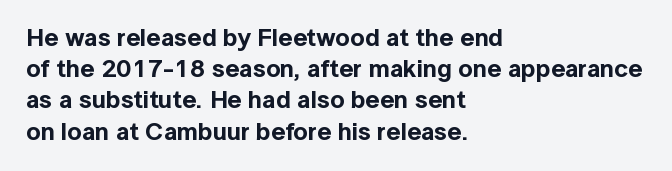
If you drew a line through each stem, it would be perfectly vertical. Leading: standard. The setting favours the left margin, as ordinary paragraphs usually do. Nobody touched the tracking dial on this one. Lines of text with bare space underneath.
